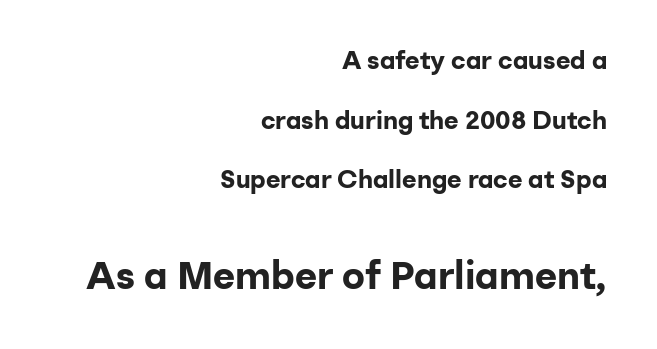
The image shows 38 px bold sans-serif type, upright; set right-aligned, loose line spacing (2.39x), normal letter spacing, not underlined; the second (bottom) block is 1.52x larger; low stroke contrast and a medium x-height.
